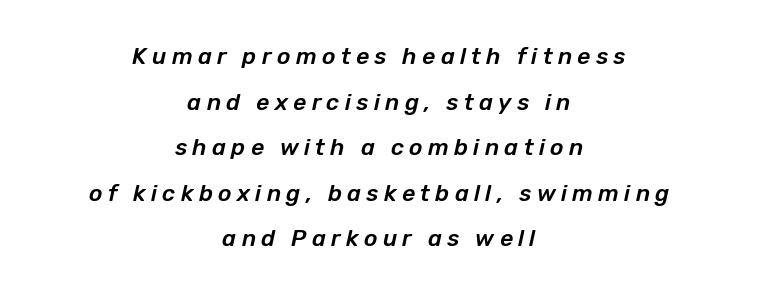
{"italic": "yes", "lean": "right", "slant_degrees": 12, "underline": "no", "align": "center", "line_spacing": "loose", "line_spacing_ratio": 1.98, "letter_spacing": "wide", "letter_spacing_em": 0.23, "glyph_px": 23}
